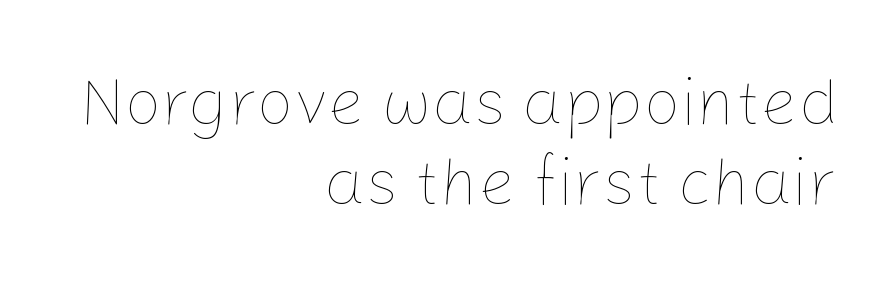
{"italic": "no", "bold": "no", "weight": "thin", "width": "normal", "stroke_contrast": "low", "x_height": "medium", "monospaced": "no", "underline": "no", "align": "right", "line_spacing_ratio": 1.21, "letter_spacing": "normal", "letter_spacing_em": 0.0, "glyph_px": 66}
